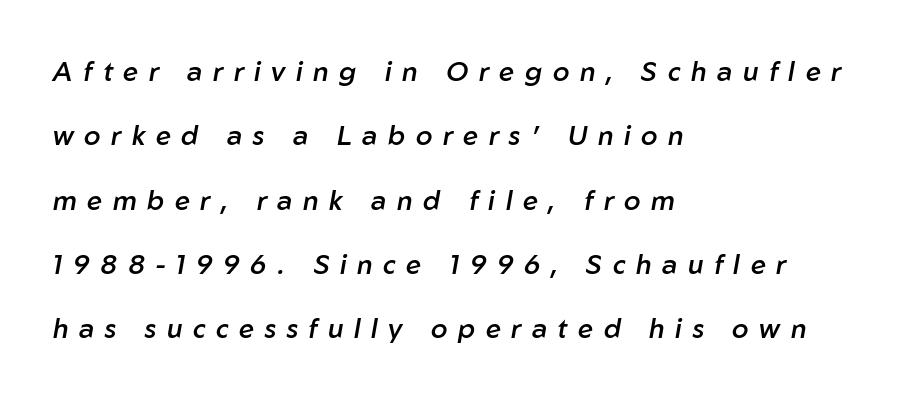
{"italic": "yes", "lean": "right", "slant_degrees": 10, "bold": "semi", "underline": "no", "align": "left", "line_spacing": "loose", "line_spacing_ratio": 2.38, "letter_spacing": "wide", "letter_spacing_em": 0.39, "glyph_px": 27}
